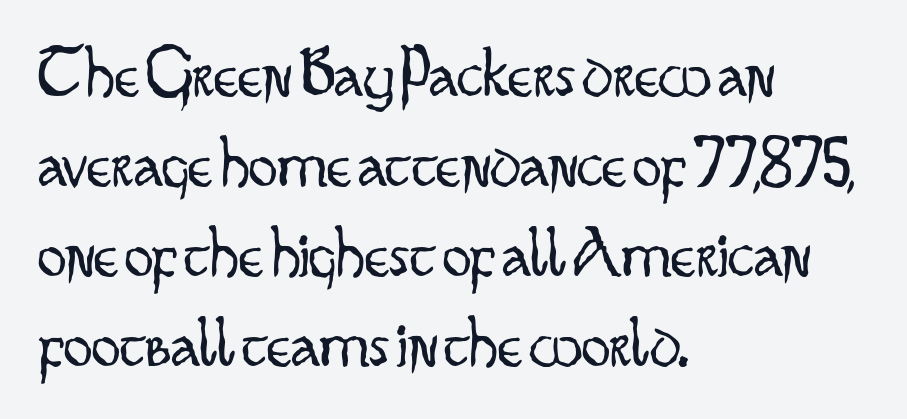
Q: Is the text bold? A: No.
Q: Is the text italic (slanted)? A: No, it is upright.
Q: Is the typeface a serif or a sans-serif typeface? A: Sans-serif.
Q: Is the text underlined? A: No.
Q: How is the paragraph aligned? A: Left-aligned.
Q: Is the spacing between letters normal or unusually wide? A: Normal.
Q: Is the spacing between lines tight, normal or loose? A: Normal.
Q: Width (condensed, normal, or wide)? A: Condensed.
Q: Stroke contrast? A: Low.
Q: x-height? A: Small.
Q: Monospaced? A: No.
